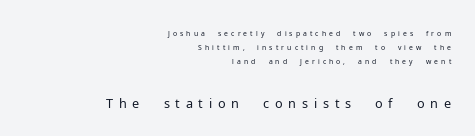
Q: Is the text bold? A: No.
Q: Is the text italic (slanted)? A: No, it is upright.
Q: Is the text underlined? A: No.
Q: How is the paragraph aligned? A: Right-aligned.
Q: Is the spacing between letters normal or unusually wide? A: Unusually wide.
Q: Is the spacing between lines tight, normal or loose? A: Tight.
Q: Which block of text is set in a larger size, the first (top) or the second (bottom)? A: The second (bottom) one.
